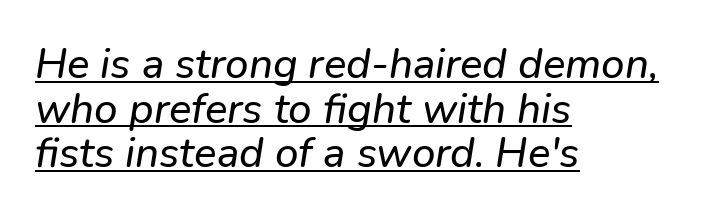
Q: Is the text italic (slanted)? A: Yes, it leans right by about 9 degrees.
Q: Is the text underlined? A: Yes.
Q: How is the paragraph aligned? A: Left-aligned.
Q: Is the spacing between letters normal or unusually wide? A: Normal.
Q: Is the spacing between lines tight, normal or loose? A: Tight.
Q: Width (condensed, normal, or wide)? A: Normal.
Q: Stroke contrast? A: Low.
Q: x-height? A: Medium.
Q: Monospaced? A: No.
